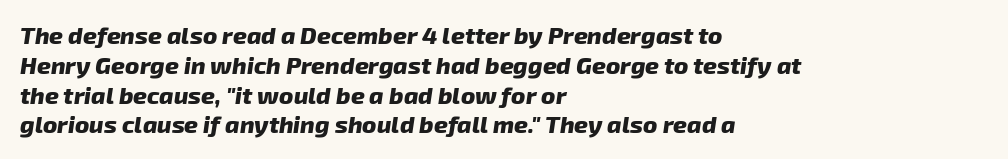
{"italic": "yes", "lean": "right", "slant_degrees": 8, "bold": "yes", "underline": "no", "align": "left", "line_spacing_ratio": 1.24, "letter_spacing": "normal", "letter_spacing_em": 0.0, "glyph_px": 24}
